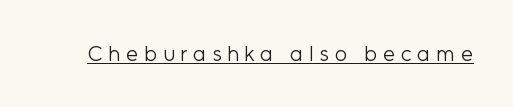
The image shows 22 px text type, upright; set unusually wide letter spacing (+0.25 em), underlined.
